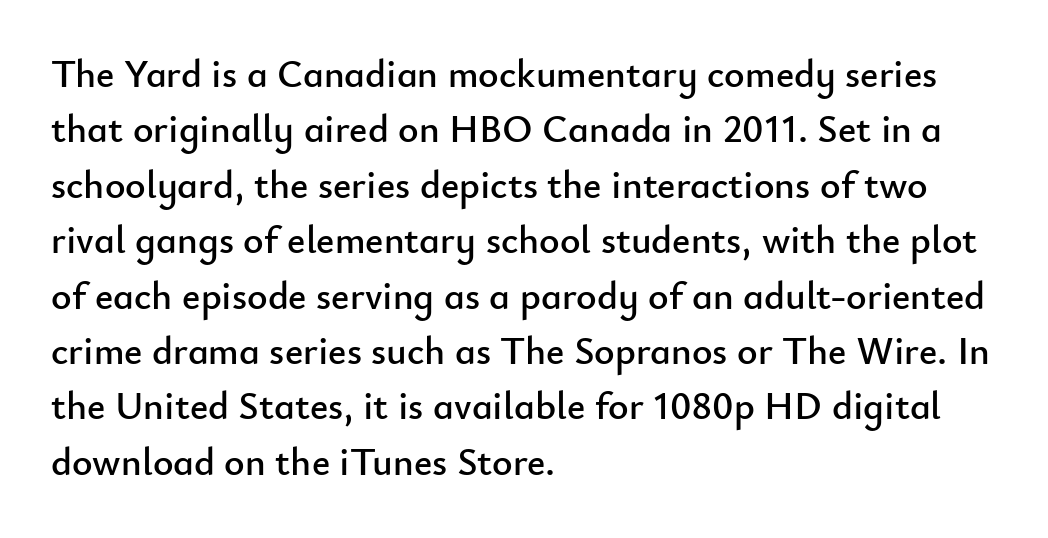
{"serif": "no", "italic": "no", "width": "normal", "stroke_contrast": "low", "x_height": "small", "monospaced": "no", "underline": "no", "align": "left", "line_spacing": "normal", "line_spacing_ratio": 1.42, "letter_spacing": "normal", "letter_spacing_em": 0.0, "glyph_px": 39}
